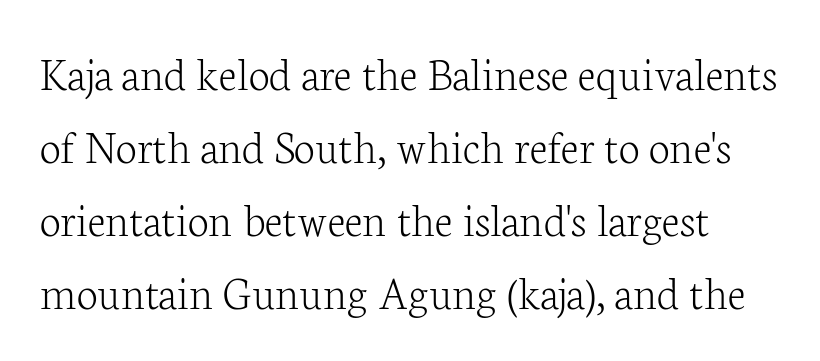
The image shows 48 px light serif type, upright; set normal line spacing (1.52x), normal letter spacing, not underlined; low stroke contrast and a medium x-height.
